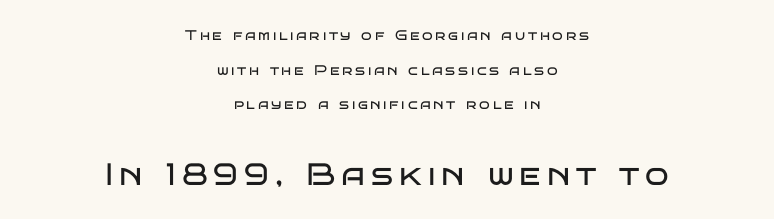
{"serif": "no", "italic": "no", "bold": "no", "weight": "regular", "width": "wide", "stroke_contrast": "low", "x_height": "large", "monospaced": "no", "underline": "no", "align": "center", "line_spacing": "loose", "line_spacing_ratio": 2.47, "larger_block": "second", "size_ratio": 2.21, "glyph_px": 31}
